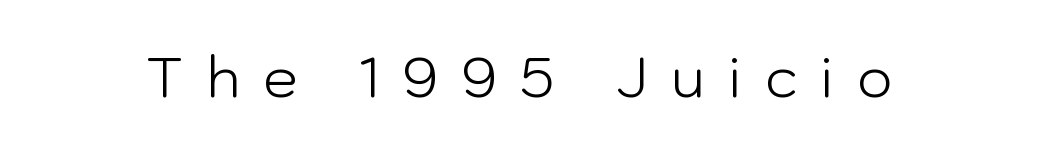
{"serif": "no", "italic": "no", "bold": "no", "weight": "light", "width": "normal", "stroke_contrast": "low", "x_height": "medium", "monospaced": "no", "underline": "no", "letter_spacing": "wide", "letter_spacing_em": 0.42, "glyph_px": 55}
